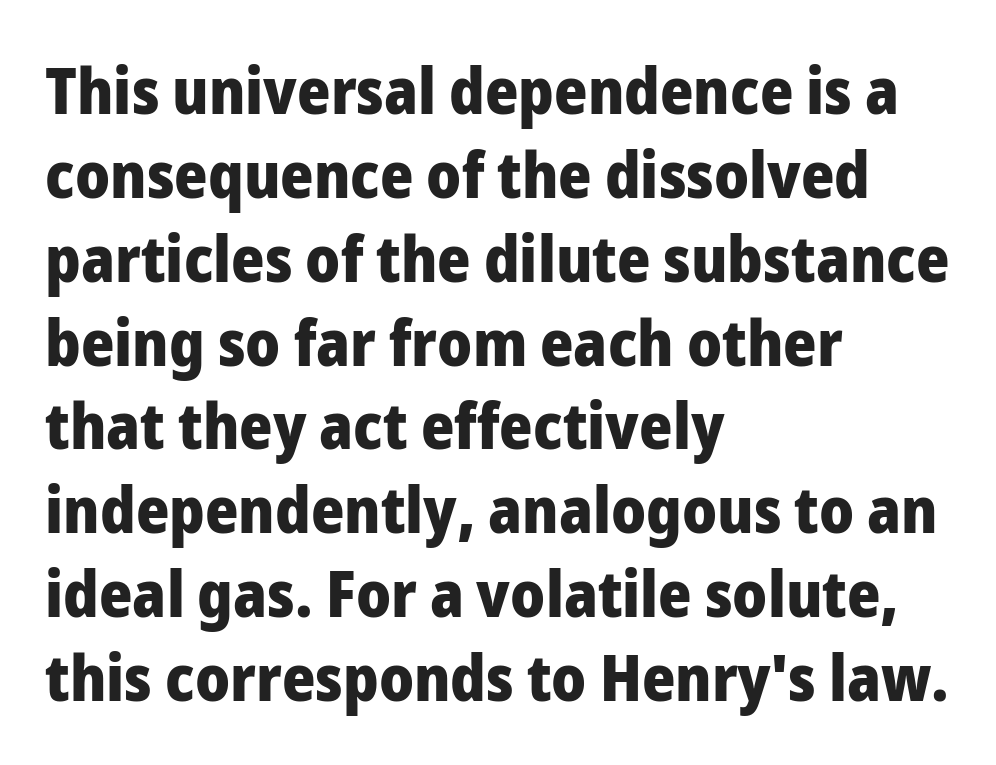
All the whitespace from short lines collects on the right. Note the varied advance widths — an 'i' is clearly narrower than an 'm'. Observe the ordinary spacing: letters are neighbours, not strangers. Nobody drew a line under any word here.
